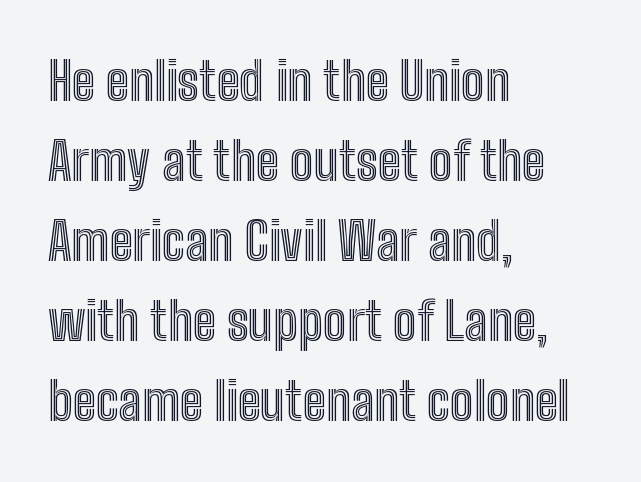
The image shows 53 px condensed type, upright; set left-aligned, normal line spacing (1.51x), normal letter spacing, not underlined; a medium x-height.
